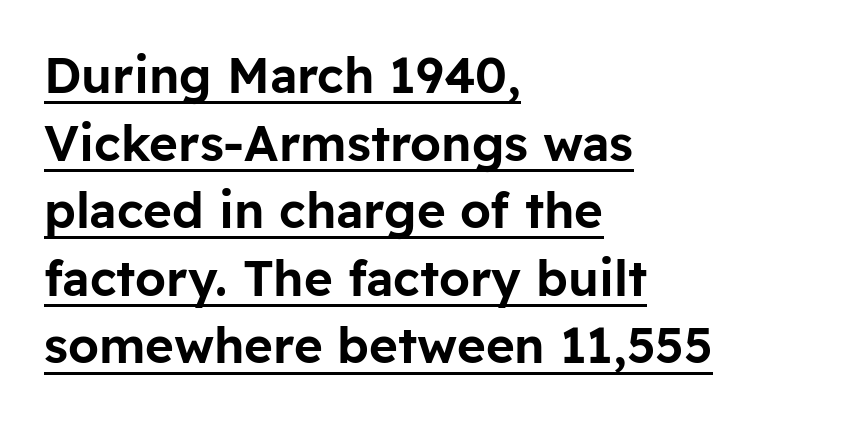
{"serif": "no", "italic": "no", "width": "normal", "stroke_contrast": "low", "x_height": "medium", "monospaced": "no", "underline": "yes", "align": "left", "line_spacing": "normal", "line_spacing_ratio": 1.38, "letter_spacing": "normal", "letter_spacing_em": 0.0, "glyph_px": 49}
